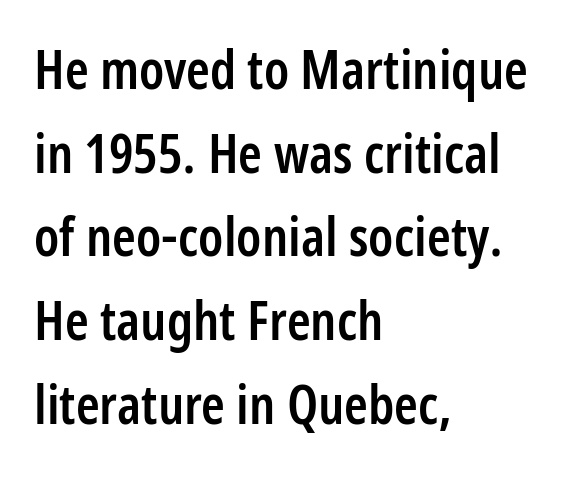
{"serif": "no", "italic": "no", "bold": "semi", "weight": "semibold", "width": "condensed", "stroke_contrast": "low", "x_height": "medium", "monospaced": "no", "underline": "no", "align": "left", "line_spacing": "normal", "line_spacing_ratio": 1.55, "letter_spacing": "normal", "letter_spacing_em": 0.0, "glyph_px": 54}
